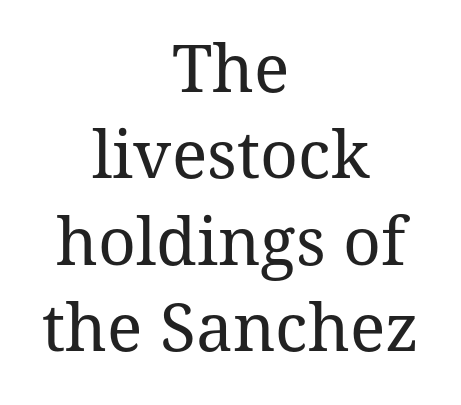
{"serif": "yes", "italic": "no", "bold": "no", "weight": "regular", "width": "normal", "stroke_contrast": "medium", "x_height": "medium", "monospaced": "no", "underline": "no", "align": "center", "line_spacing": "normal", "line_spacing_ratio": 1.31, "letter_spacing": "normal", "letter_spacing_em": 0.0, "glyph_px": 66}
